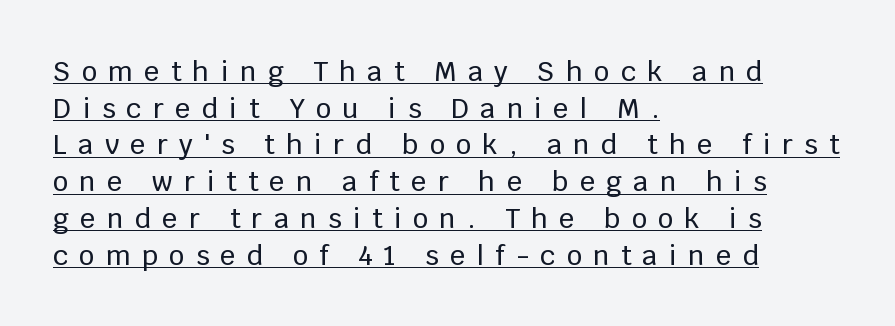
Q: Is the text italic (slanted)? A: No, it is upright.
Q: Is the text underlined? A: Yes.
Q: How is the paragraph aligned? A: Left-aligned.
Q: Is the spacing between letters normal or unusually wide? A: Unusually wide.
Q: Is the spacing between lines tight, normal or loose? A: Normal.
